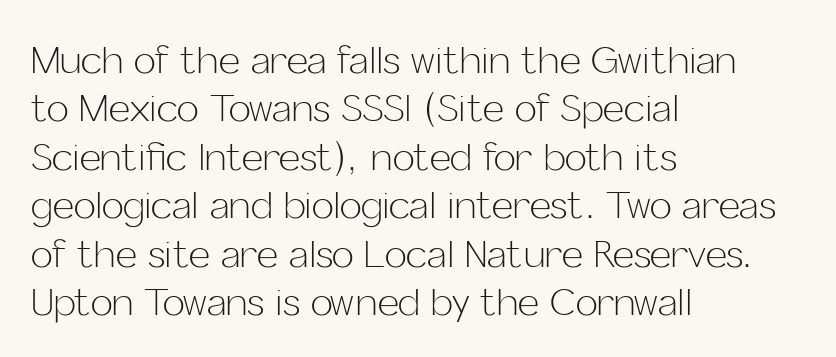
This is the regular roman posture of the typeface. Counters stay open thanks to moderate or lighter strokes. Anything drawn beneath the words? Only blank space. One-word summary of the alignment: left.
